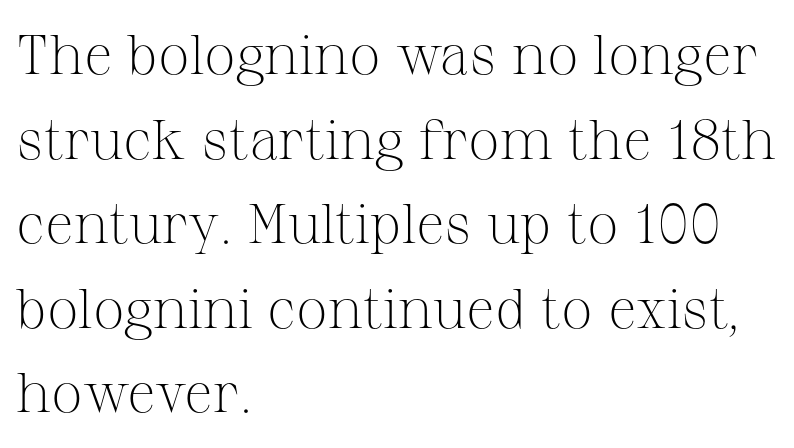
{"serif": "yes", "italic": "no", "bold": "no", "weight": "light", "width": "normal", "stroke_contrast": "medium", "x_height": "medium", "monospaced": "no", "underline": "no", "align": "left", "line_spacing": "normal", "line_spacing_ratio": 1.51, "letter_spacing": "normal", "letter_spacing_em": 0.0, "glyph_px": 56}
